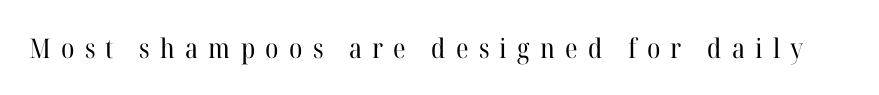
The words here are not underlined. How are the letters spaced? Widely, with obvious added tracking. On a weight scale, this lands at 450 or below. Italic? Not at all — the glyphs are vertical.
